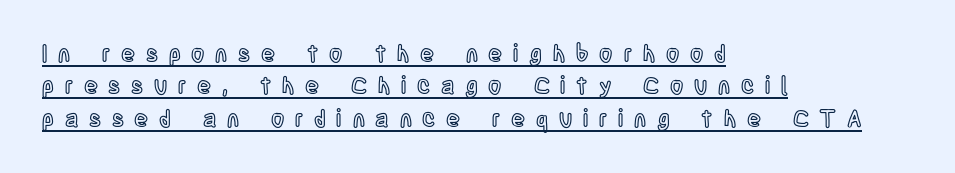
Which margin do the lines hug? The left one — the right edge is uneven. Letter spacing: wide. The axis of the letterforms is exactly vertical. This sample keeps an unexceptional amount of space between lines. The typesetter has applied underlining to the passage shown.
